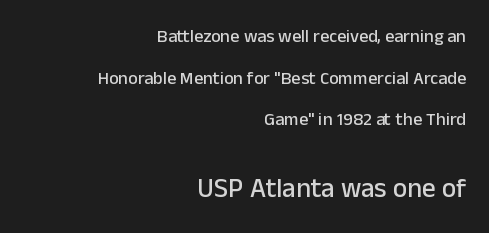
Q: Is the text italic (slanted)? A: No, it is upright.
Q: Is the text underlined? A: No.
Q: How is the paragraph aligned? A: Right-aligned.
Q: Is the spacing between letters normal or unusually wide? A: Normal.
Q: Is the spacing between lines tight, normal or loose? A: Loose.
Q: Which block of text is set in a larger size, the first (top) or the second (bottom)? A: The second (bottom) one.
